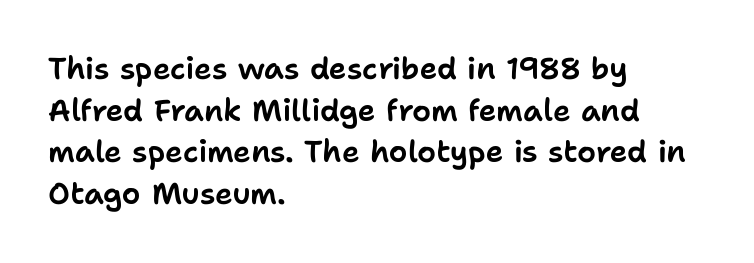
The image shows 30 px sans-serif type, upright; set left-aligned, normal line spacing (1.39x), normal letter spacing, not underlined; low stroke contrast and a medium x-height.
